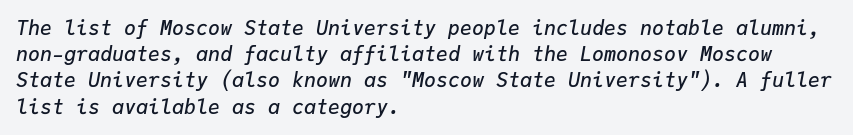
{"italic": "yes", "lean": "right", "slant_degrees": 9, "bold": "semi", "underline": "no", "align": "left", "line_spacing": "normal", "line_spacing_ratio": 1.31, "letter_spacing": "normal", "letter_spacing_em": 0.0, "glyph_px": 20}
